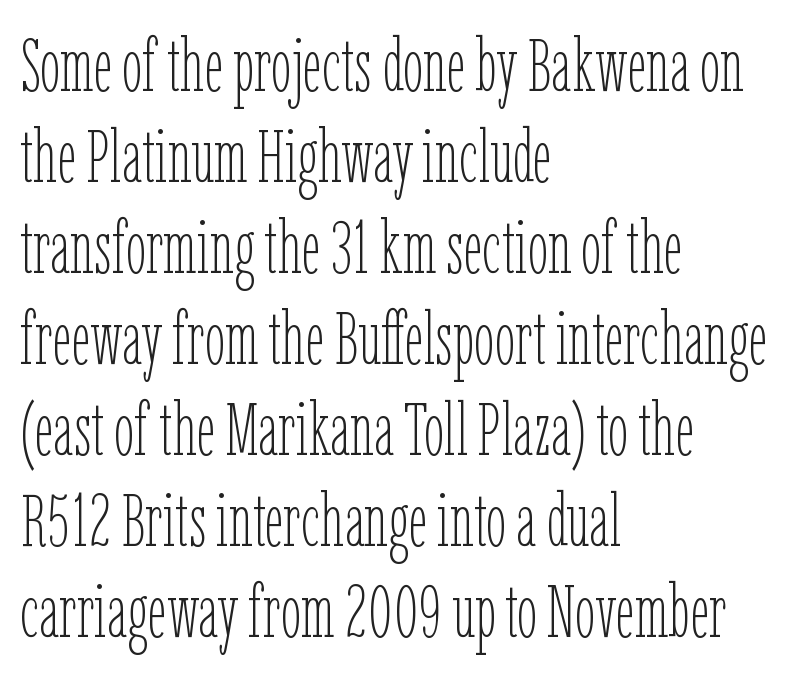
{"italic": "no", "bold": "no", "weight": "thin", "width": "condensed", "stroke_contrast": "low", "x_height": "medium", "monospaced": "no", "underline": "no", "align": "left", "line_spacing_ratio": 1.23, "letter_spacing": "normal", "letter_spacing_em": 0.0, "glyph_px": 74}
